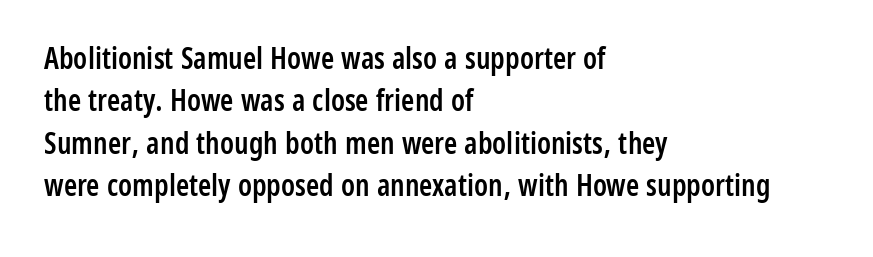
{"serif": "no", "italic": "no", "bold": "semi", "weight": "semibold", "width": "condensed", "stroke_contrast": "low", "x_height": "medium", "monospaced": "no", "underline": "no", "align": "left", "line_spacing": "normal", "line_spacing_ratio": 1.41, "letter_spacing": "normal", "letter_spacing_em": 0.0, "glyph_px": 30}
